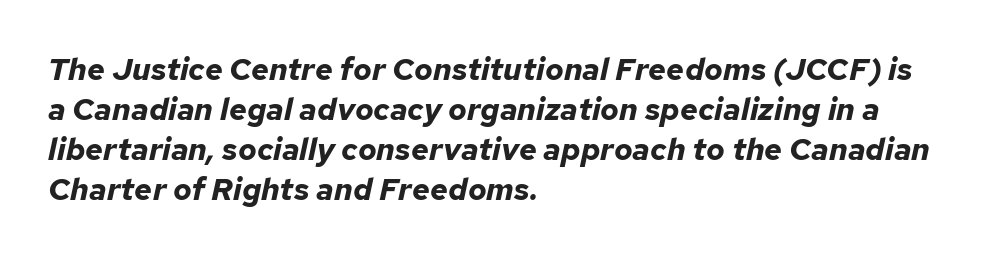
The image shows 31 px bold type, italic (leaning right); set left-aligned, normal line spacing (1.29x), normal letter spacing, not underlined; low stroke contrast and a medium x-height.
